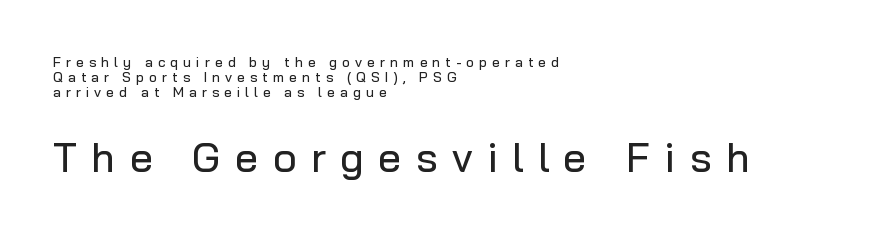
{"serif": "no", "italic": "no", "width": "normal", "stroke_contrast": "low", "x_height": "medium", "monospaced": "no", "underline": "no", "align": "left", "line_spacing": "tight", "line_spacing_ratio": 1.07, "letter_spacing": "wide", "letter_spacing_em": 0.35, "larger_block": "second", "size_ratio": 2.93, "glyph_px": 41}
